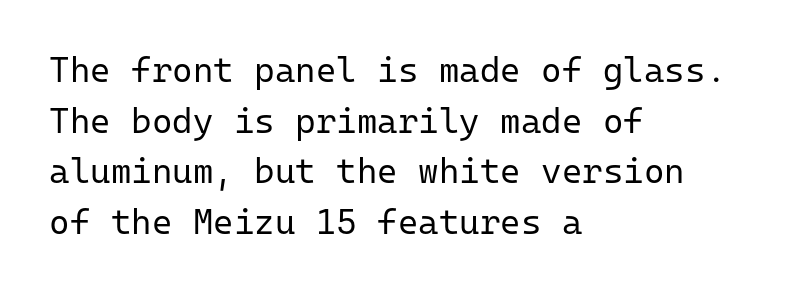
{"serif": "no", "italic": "no", "bold": "no", "weight": "regular", "width": "normal", "stroke_contrast": "low", "x_height": "medium", "monospaced": "yes", "underline": "no", "align": "left", "line_spacing": "normal", "line_spacing_ratio": 1.45, "letter_spacing": "normal", "letter_spacing_em": 0.0, "glyph_px": 35}
